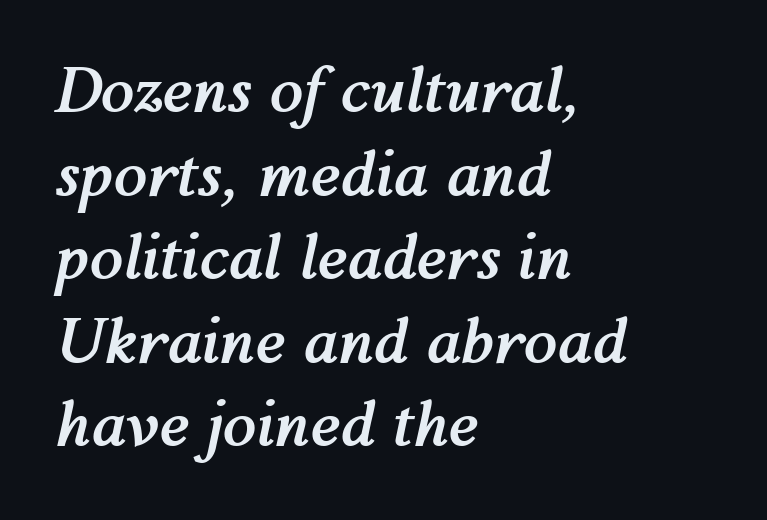
Q: Is the text bold? A: Yes.
Q: Is the text italic (slanted)? A: Yes, it leans right by about 12 degrees.
Q: Is the text underlined? A: No.
Q: How is the paragraph aligned? A: Left-aligned.
Q: Is the spacing between letters normal or unusually wide? A: Normal.
Q: Is the spacing between lines tight, normal or loose? A: Normal.
Q: Width (condensed, normal, or wide)? A: Normal.
Q: Stroke contrast? A: Medium.
Q: x-height? A: Medium.
Q: Monospaced? A: No.
